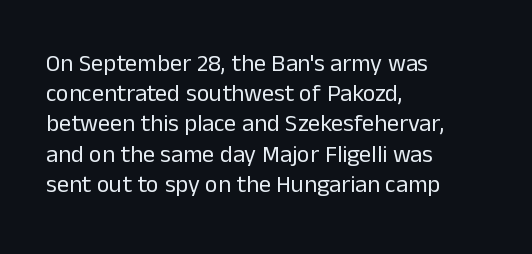
The weight would be labelled regular, book, light, or lighter still. Every stem runs plumb, perpendicular to the baseline. Descender tails drop into unmarked territory. One glance says typical: line gaps are just what's usual.
